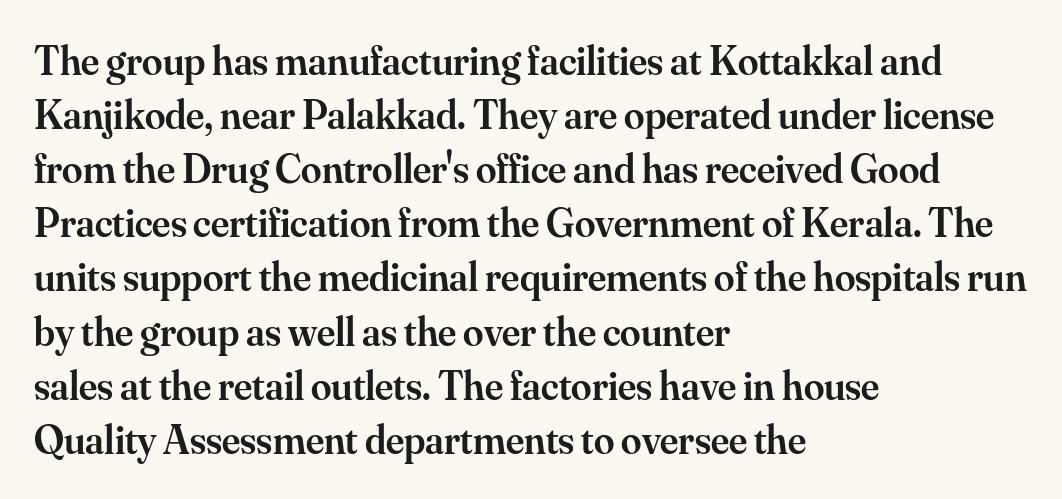
The image shows 41 px semibold serif type, upright; set left-aligned, normal line spacing (1.32x), normal letter spacing, not underlined; medium stroke contrast and a small x-height.
